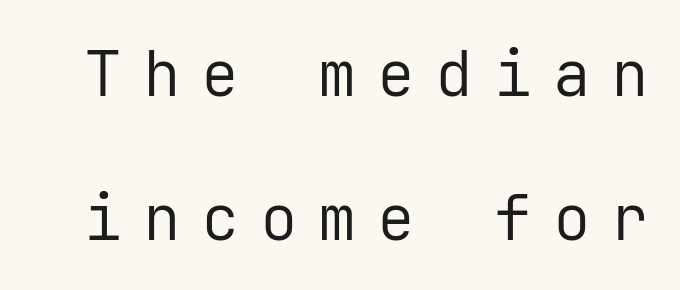
The image shows 63 px regular-weight sans-serif type, upright, monospaced; set loose line spacing (2.28x), unusually wide letter spacing (+0.33 em), not underlined; low stroke contrast and a medium x-height.
